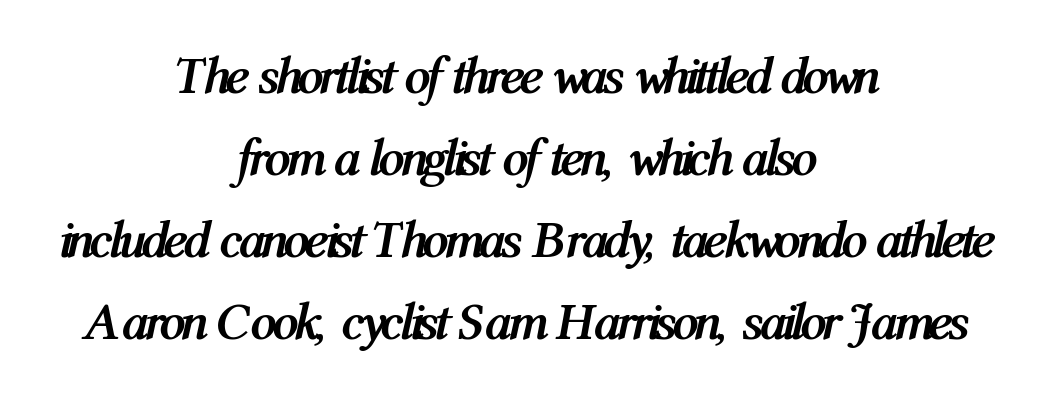
Q: Is the text bold? A: Yes.
Q: Is the text italic (slanted)? A: Yes, it leans right by about 12 degrees.
Q: Is the text underlined? A: No.
Q: How is the paragraph aligned? A: Centered.
Q: Is the spacing between letters normal or unusually wide? A: Normal.
Q: Is the spacing between lines tight, normal or loose? A: Normal.
Q: Width (condensed, normal, or wide)? A: Condensed.
Q: Stroke contrast? A: Medium.
Q: x-height? A: Medium.
Q: Monospaced? A: No.
